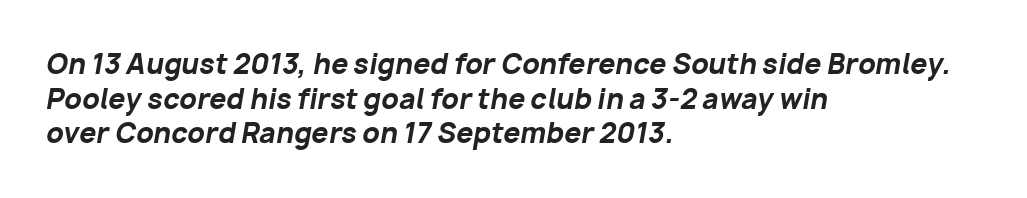
Q: Is the text bold? A: Yes.
Q: Is the text italic (slanted)? A: Yes, it leans right by about 10 degrees.
Q: Is the text underlined? A: No.
Q: How is the paragraph aligned? A: Left-aligned.
Q: Is the spacing between letters normal or unusually wide? A: Normal.
Q: Is the spacing between lines tight, normal or loose? A: Normal.
